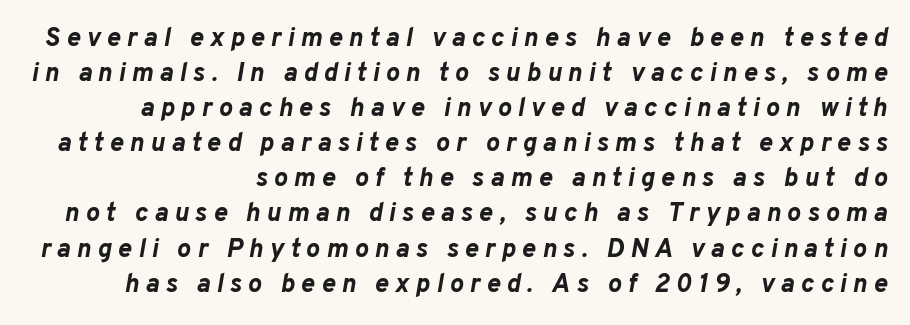
{"italic": "yes", "lean": "right", "slant_degrees": 10, "bold": "yes", "underline": "no", "align": "right", "line_spacing": "normal", "line_spacing_ratio": 1.35, "letter_spacing": "wide", "letter_spacing_em": 0.24, "glyph_px": 26}
